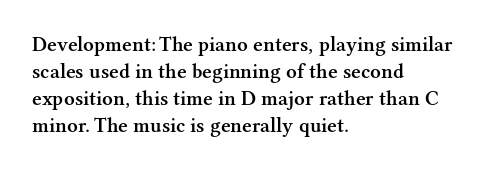
Q: Is the text bold? A: Semi-bold.
Q: Is the text italic (slanted)? A: No, it is upright.
Q: Is the text underlined? A: No.
Q: How is the paragraph aligned? A: Left-aligned.
Q: Is the spacing between letters normal or unusually wide? A: Normal.
Q: Is the spacing between lines tight, normal or loose? A: Normal.
